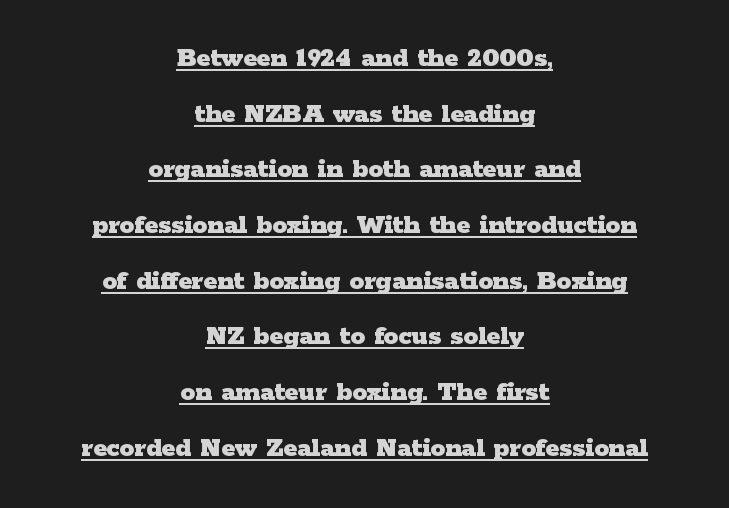
Q: Is the text bold? A: Yes.
Q: Is the text italic (slanted)? A: No, it is upright.
Q: Is the typeface a serif or a sans-serif typeface? A: Serif.
Q: Is the text underlined? A: Yes.
Q: How is the paragraph aligned? A: Centered.
Q: Is the spacing between letters normal or unusually wide? A: Normal.
Q: Is the spacing between lines tight, normal or loose? A: Loose.
Q: Width (condensed, normal, or wide)? A: Wide.
Q: Stroke contrast? A: Low.
Q: x-height? A: Medium.
Q: Monospaced? A: No.
